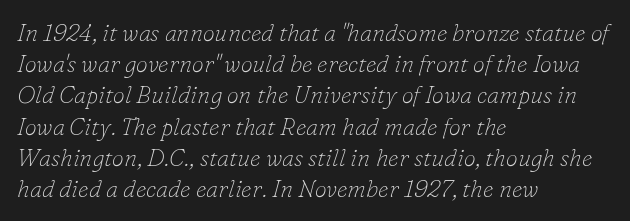
Q: Is the text bold? A: No.
Q: Is the text italic (slanted)? A: Yes, it leans right by about 16 degrees.
Q: Is the text underlined? A: No.
Q: How is the paragraph aligned? A: Left-aligned.
Q: Is the spacing between letters normal or unusually wide? A: Normal.
Q: Is the spacing between lines tight, normal or loose? A: Normal.
